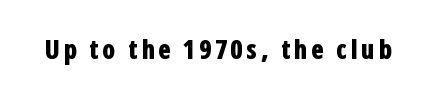
Heavy, bold letterforms. Tall strokes in this sample are plumb rather than angled. The strip under each line holds only bare page.
